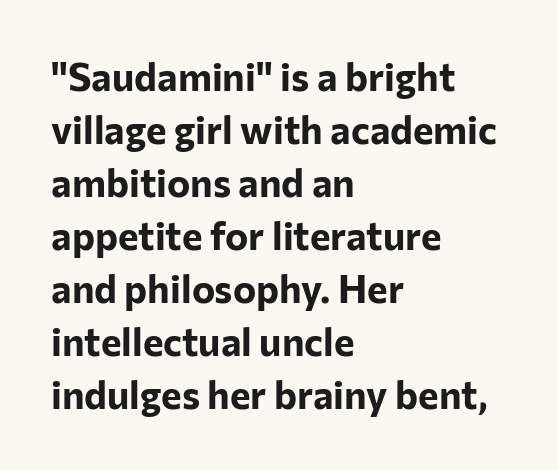
The image shows 39 px bold sans-serif type, upright; set left-aligned, normal line spacing (1.36x), normal letter spacing, not underlined; low stroke contrast and a medium x-height.
